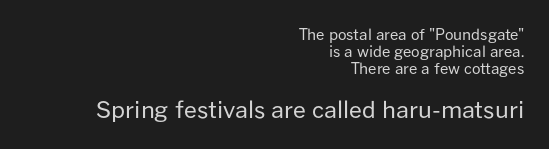
The image shows 23 px text type, upright; set right-aligned, tight line spacing (1.14x), normal letter spacing, not underlined; the second (bottom) block is 1.53x larger.
